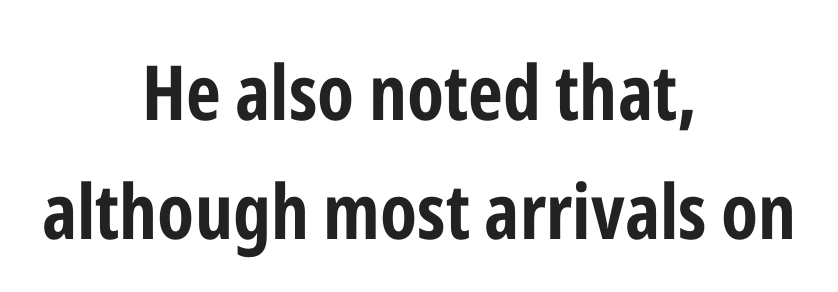
{"serif": "no", "italic": "no", "bold": "yes", "weight": "bold", "width": "condensed", "stroke_contrast": "low", "x_height": "medium", "monospaced": "no", "underline": "no", "align": "center", "line_spacing": "normal", "line_spacing_ratio": 1.57, "letter_spacing": "normal", "letter_spacing_em": 0.0, "glyph_px": 76}
